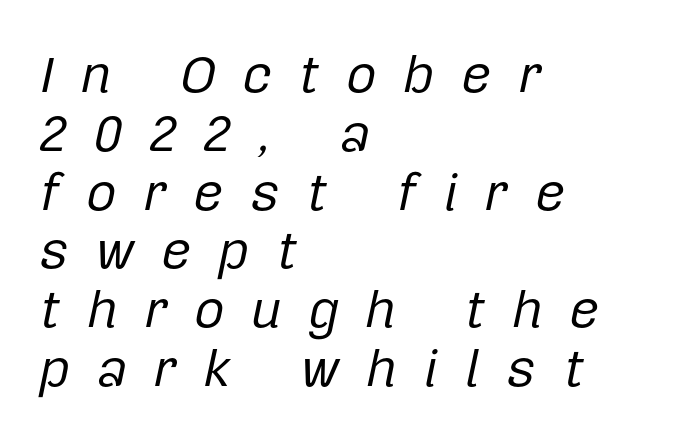
Where is the straight margin? On the left. A quiet, ordinary-to-light weight characterises the typeface. Baseline-to-baseline distance is barely more than the letter height. Between one letter and the next there's a generous, obvious gap. Rule under the text: the space is simply empty.
